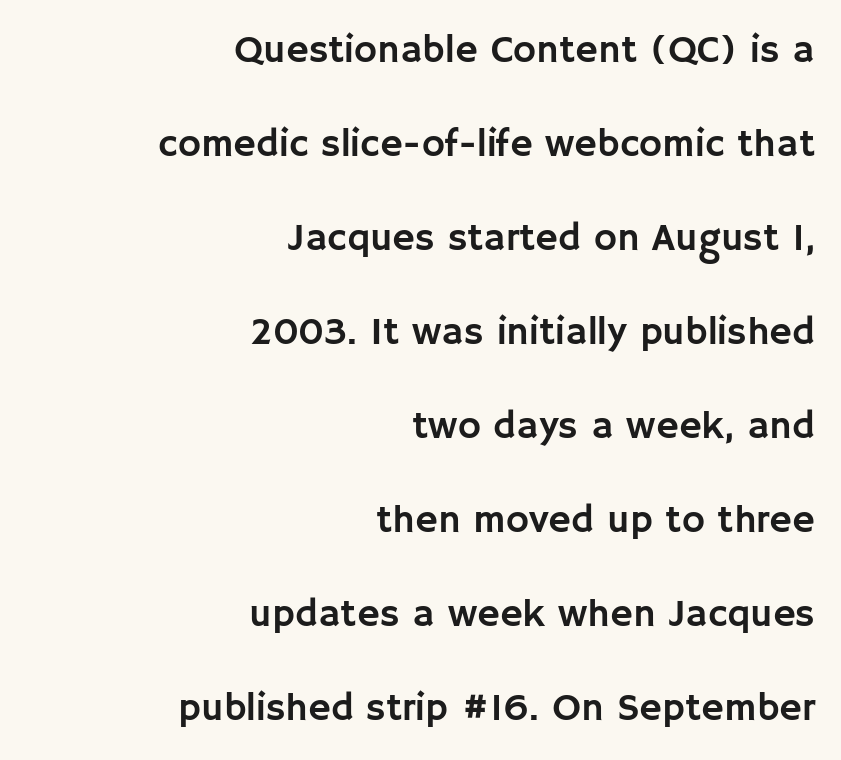
Each letter's strokes conclude bluntly, with no projecting serifs. These lines are rendered in a variable-pitch font. This is roman type, the default non-slanted kind. Leading: increased. Caption: standard tracking, unaltered. Reading down the block, your eye finds every line finishing at a fixed right position.
